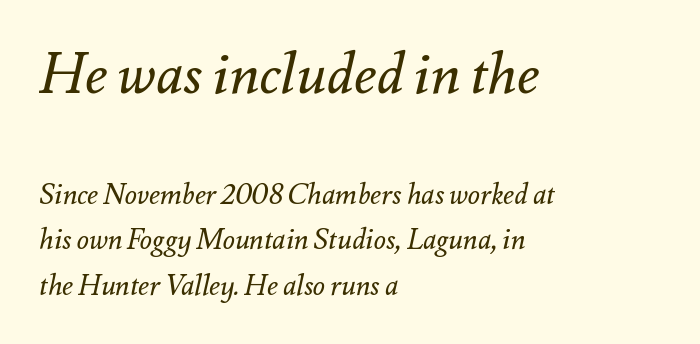
Designer's note — italics engaged. A typesetter would call this proportional, since set widths differ per character. Alignment: flush left. Decoration check: the copy has no underline.
